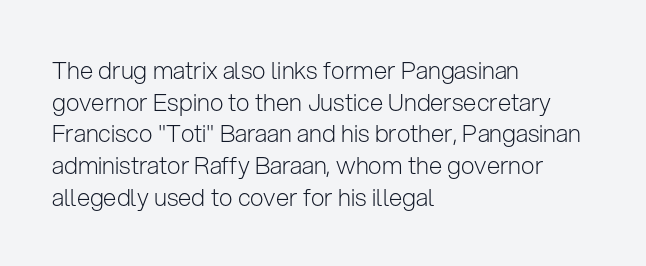
The image shows 24 px text type, upright; set left-aligned, normal line spacing (1.32x), normal letter spacing, not underlined.
